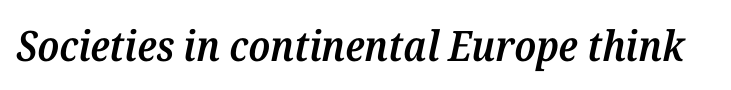
{"serif": "yes", "italic": "yes", "lean": "right", "slant_degrees": 12, "bold": "semi", "weight": "semibold", "width": "normal", "stroke_contrast": "medium", "x_height": "medium", "monospaced": "no", "underline": "no", "letter_spacing": "normal", "letter_spacing_em": 0.0, "glyph_px": 42}
